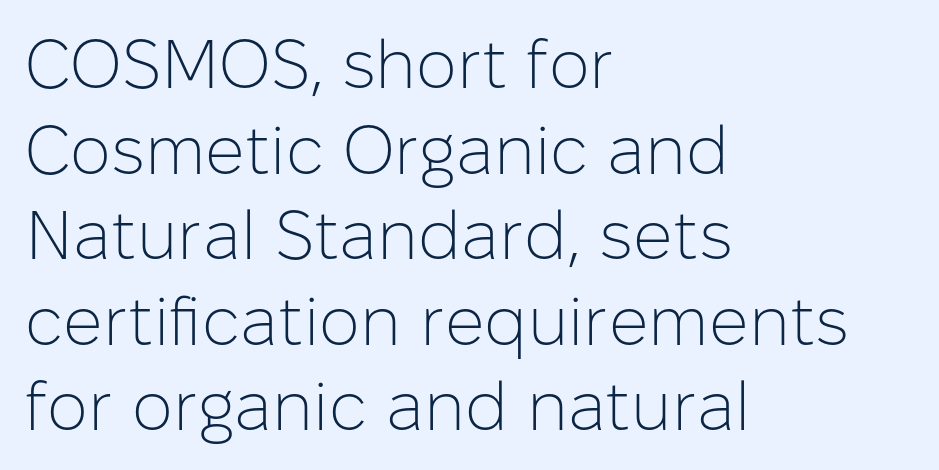
{"serif": "no", "italic": "no", "bold": "no", "weight": "light", "width": "normal", "stroke_contrast": "low", "x_height": "medium", "monospaced": "no", "underline": "no", "align": "left", "line_spacing_ratio": 1.24, "letter_spacing": "normal", "letter_spacing_em": 0.0, "glyph_px": 69}
